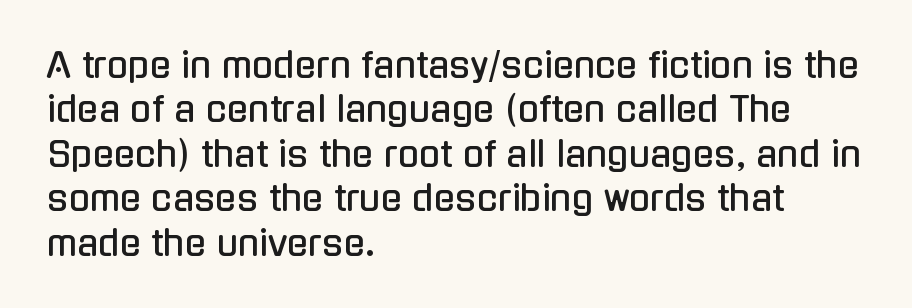
{"serif": "no", "italic": "no", "width": "condensed", "stroke_contrast": "low", "x_height": "medium", "monospaced": "no", "underline": "no", "align": "left", "line_spacing": "normal", "line_spacing_ratio": 1.27, "letter_spacing": "normal", "letter_spacing_em": 0.0, "glyph_px": 35}
